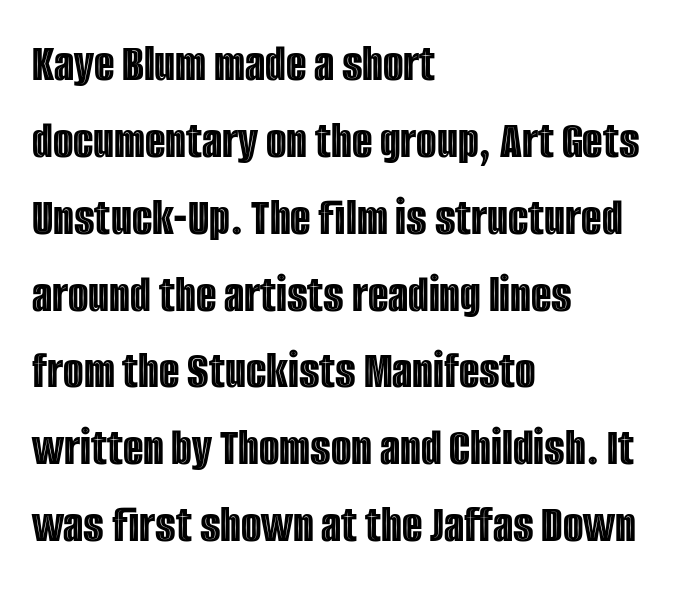
The image shows 53 px condensed type, upright; set left-aligned, normal line spacing (1.45x), normal letter spacing, not underlined; a large x-height.
